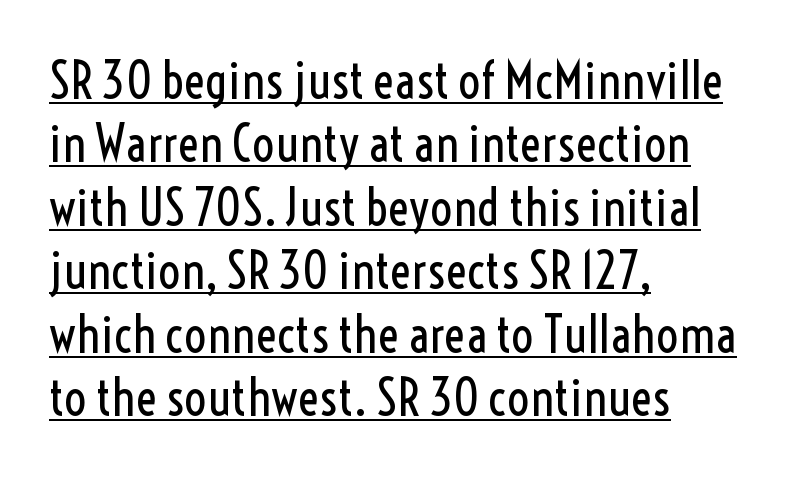
Q: Is the text bold? A: No.
Q: Is the text italic (slanted)? A: No, it is upright.
Q: Is the typeface a serif or a sans-serif typeface? A: Sans-serif.
Q: Is the text underlined? A: Yes.
Q: How is the paragraph aligned? A: Left-aligned.
Q: Is the spacing between letters normal or unusually wide? A: Normal.
Q: Is the spacing between lines tight, normal or loose? A: Normal.
Q: Width (condensed, normal, or wide)? A: Condensed.
Q: x-height? A: Medium.
Q: Monospaced? A: No.
